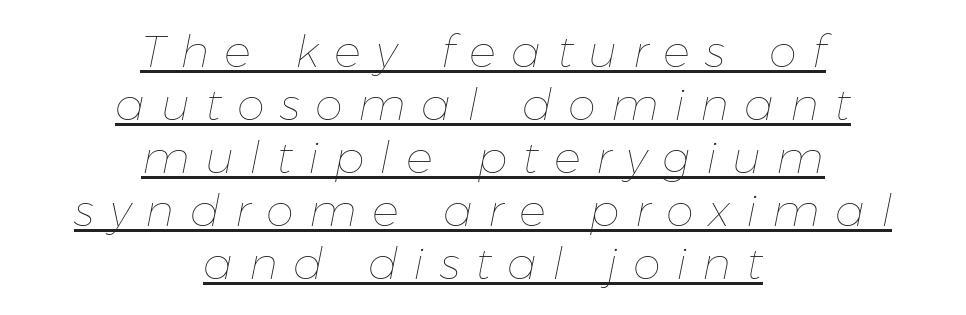
Reading down the block, each line starts at a different indent, mirrored at its end. Style check: oblique. The letterforms sit at book weight or below. Looks like regular typesetting: each glyph gets only the width it needs.
